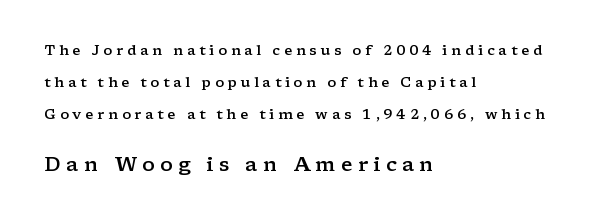
Does the leading feel generous? Absolutely, it's lavish. Small over large — that's the arrangement of the two blocks here. The sample has been set in demibold, a notch under bold. Anything drawn beneath the words? Only blank space. It's the straight-up-and-down kind of type.
